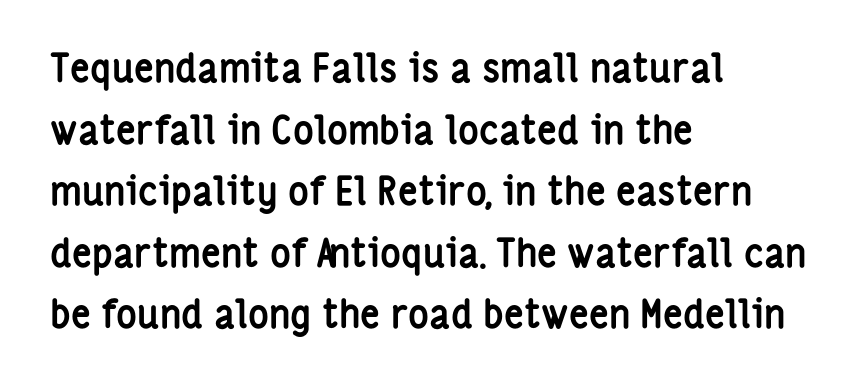
Q: Is the text bold? A: Yes.
Q: Is the text italic (slanted)? A: No, it is upright.
Q: Is the typeface a serif or a sans-serif typeface? A: Sans-serif.
Q: Is the text underlined? A: No.
Q: How is the paragraph aligned? A: Left-aligned.
Q: Is the spacing between letters normal or unusually wide? A: Normal.
Q: Is the spacing between lines tight, normal or loose? A: Normal.
Q: Width (condensed, normal, or wide)? A: Condensed.
Q: Stroke contrast? A: Low.
Q: x-height? A: Medium.
Q: Monospaced? A: No.
